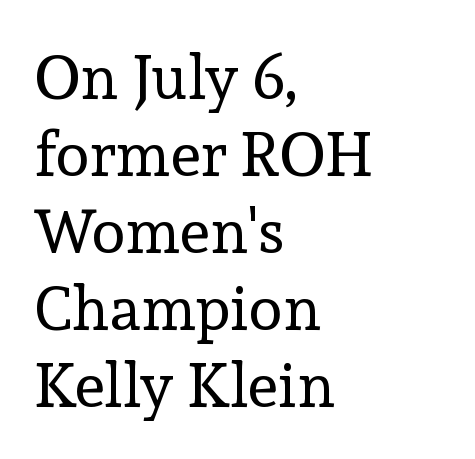
The image shows 62 px regular-weight serif type, upright; set left-aligned, line spacing 1.24x, normal letter spacing, not underlined; a medium x-height.
